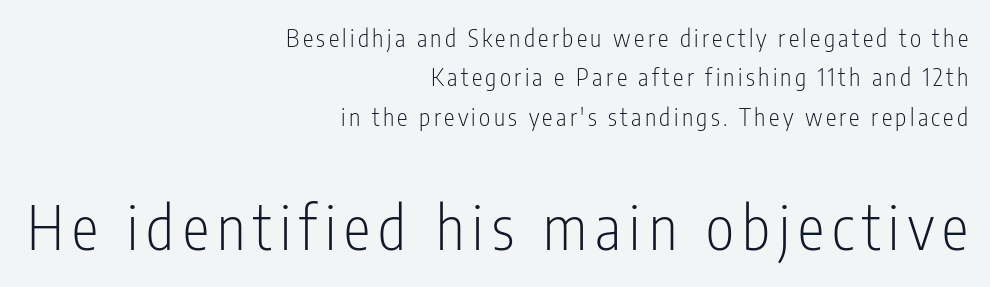
Students, observe: this is what conventionally led text looks like. The type sits square on the baseline with zero lean. Grotesque or geometric, the face here clearly has no serifs. The second block has been scaled up relative to the first. Spacing verdict: proportional, widths tailored to each character. Layout note: lines flush right.
